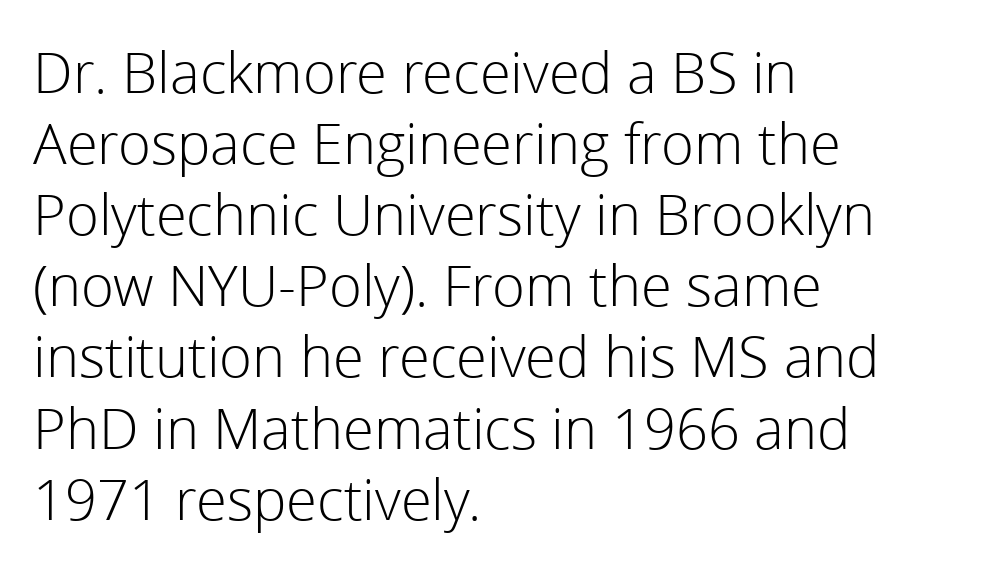
Is the stroke heavy? The answer is a plain regular-or-lighter. Does the copy run flush right? No — it runs flush left. Underlining? Definitely not there. Check where the strokes stop: nothing finishes them off — pure sans. Is there any slant? The stems are plumb.
